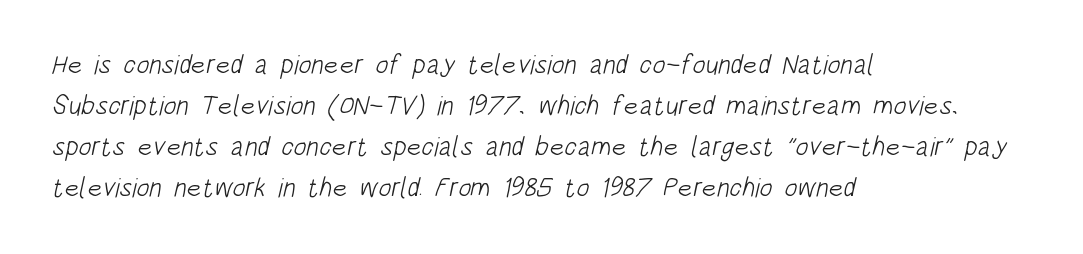
The image shows 27 px text type; set left-aligned, normal line spacing (1.52x), normal letter spacing, not underlined.
